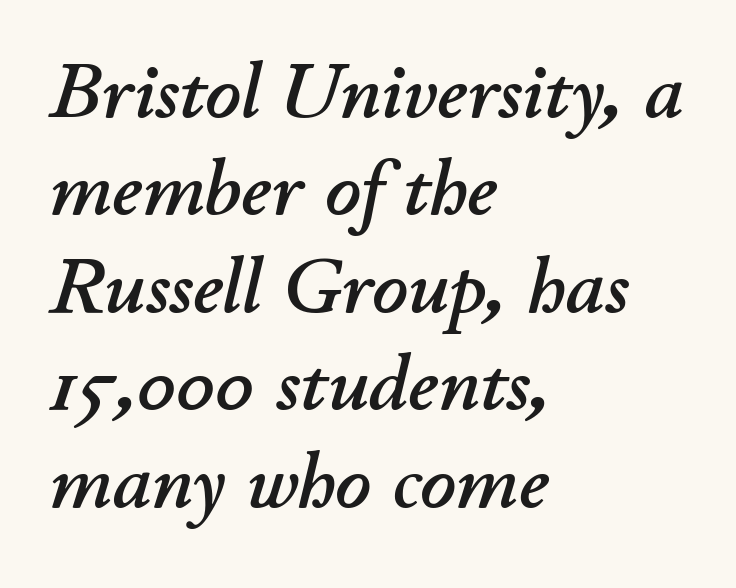
The image shows 78 px text type, italic (leaning right); set left-aligned, normal line spacing (1.25x), normal letter spacing, not underlined; low stroke contrast and a small x-height.
